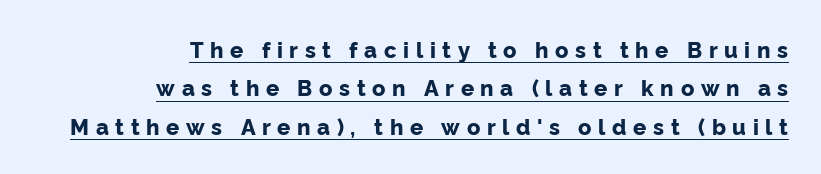
The gaps between neighbouring characters are conspicuously large. Short and long lines alike share a common ending point at right. It's the straight-up-and-down kind of type. Bold? Absolutely — the strokes are thick and heavy. The typesetter has applied underlining to the passage shown.
